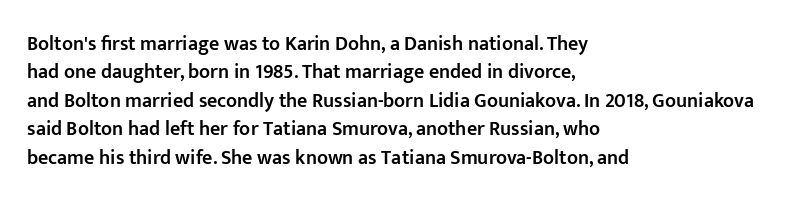
{"italic": "no", "bold": "semi", "underline": "no", "align": "left", "line_spacing": "normal", "line_spacing_ratio": 1.42, "letter_spacing": "normal", "letter_spacing_em": 0.0, "glyph_px": 20}
